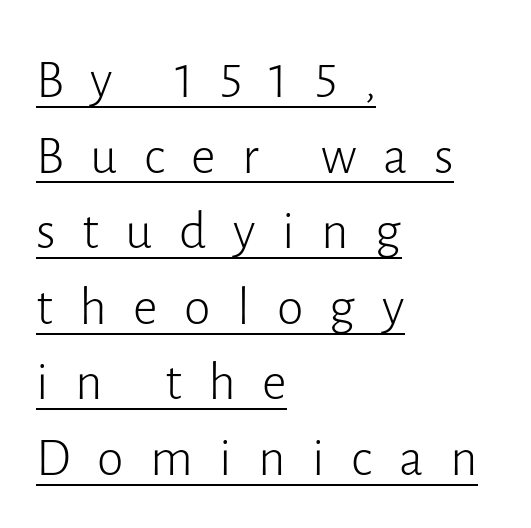
{"serif": "no", "italic": "no", "bold": "no", "weight": "light", "width": "normal", "stroke_contrast": "low", "x_height": "medium", "monospaced": "no", "underline": "yes", "align": "left", "line_spacing": "normal", "line_spacing_ratio": 1.4, "letter_spacing": "wide", "letter_spacing_em": 0.49, "glyph_px": 54}
